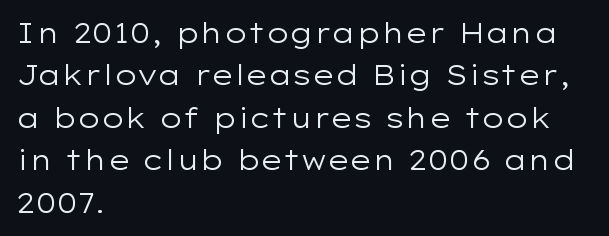
Characters follow at the spacing the type designer built in. Where is the straight margin? On the left. Weight: regular or lighter. Check the space under the baseline: it is left empty. Each new line begins a customary step beneath the previous one.
